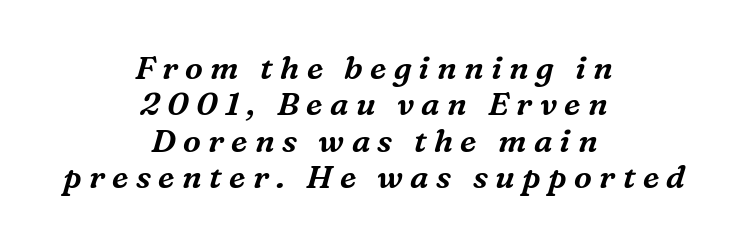
Letterform terminals end in serifs throughout the passage. If you measured baseline to baseline, you'd find a short distance. Check under the words: just untouched page. Look at the tracking — it's clearly loosened, letters drifting apart. The face used here has a pronounced slope to its letters. A centered setting, common on invitations and titles, is used for this passage.
